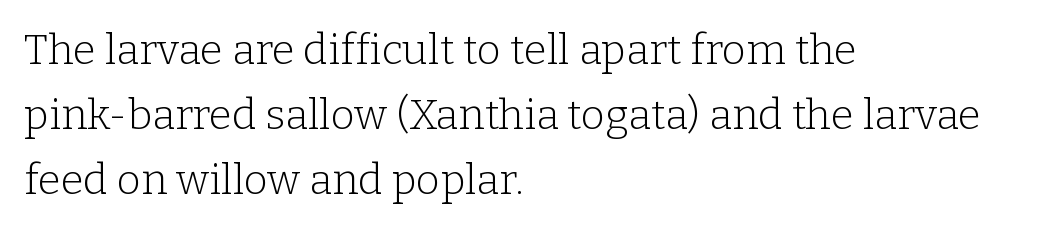
Q: Is the text bold? A: No.
Q: Is the text italic (slanted)? A: No, it is upright.
Q: Is the typeface a serif or a sans-serif typeface? A: Serif.
Q: Is the text underlined? A: No.
Q: How is the paragraph aligned? A: Left-aligned.
Q: Is the spacing between letters normal or unusually wide? A: Normal.
Q: Is the spacing between lines tight, normal or loose? A: Normal.
Q: Width (condensed, normal, or wide)? A: Normal.
Q: Stroke contrast? A: Low.
Q: x-height? A: Medium.
Q: Monospaced? A: No.
